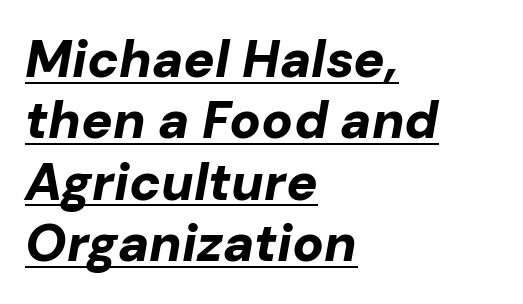
The image shows 52 px bold type, italic (leaning right); set left-aligned, line spacing 1.18x, normal letter spacing, underlined; low stroke contrast and a medium x-height.
